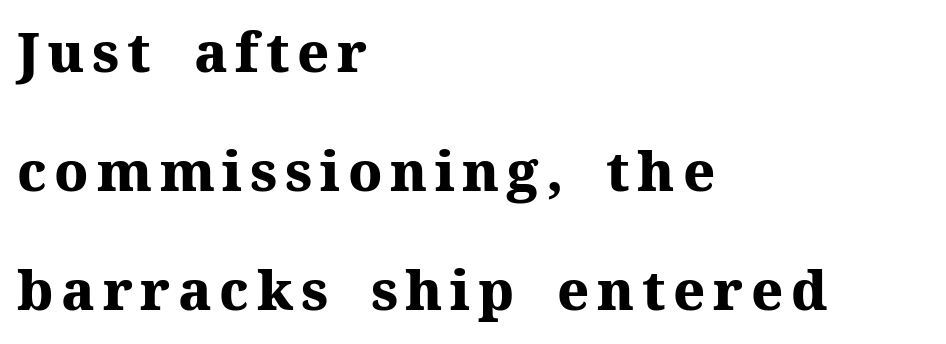
The image shows 55 px heavy serif type, upright; set left-aligned, loose line spacing (2.16x), not underlined; medium stroke contrast and a medium x-height.
